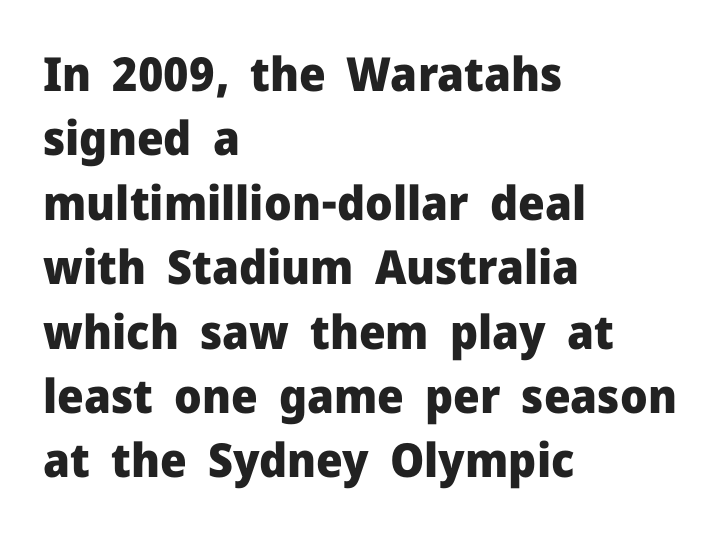
Q: Is the text bold? A: Yes.
Q: Is the text italic (slanted)? A: No, it is upright.
Q: Is the typeface a serif or a sans-serif typeface? A: Sans-serif.
Q: Is the text underlined? A: No.
Q: How is the paragraph aligned? A: Left-aligned.
Q: Is the spacing between letters normal or unusually wide? A: Normal.
Q: Is the spacing between lines tight, normal or loose? A: Normal.
Q: Width (condensed, normal, or wide)? A: Normal.
Q: Stroke contrast? A: Low.
Q: x-height? A: Medium.
Q: Monospaced? A: No.
